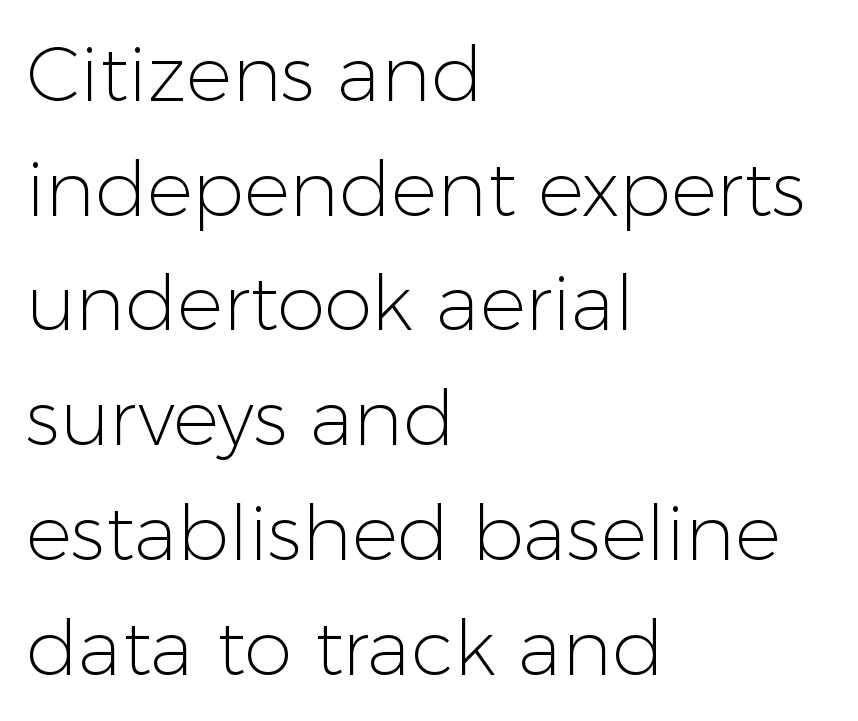
Q: Is the text bold? A: No.
Q: Is the text italic (slanted)? A: No, it is upright.
Q: Is the typeface a serif or a sans-serif typeface? A: Sans-serif.
Q: Is the text underlined? A: No.
Q: How is the paragraph aligned? A: Left-aligned.
Q: Is the spacing between letters normal or unusually wide? A: Normal.
Q: Is the spacing between lines tight, normal or loose? A: Normal.
Q: Width (condensed, normal, or wide)? A: Normal.
Q: Stroke contrast? A: Low.
Q: x-height? A: Medium.
Q: Monospaced? A: No.
